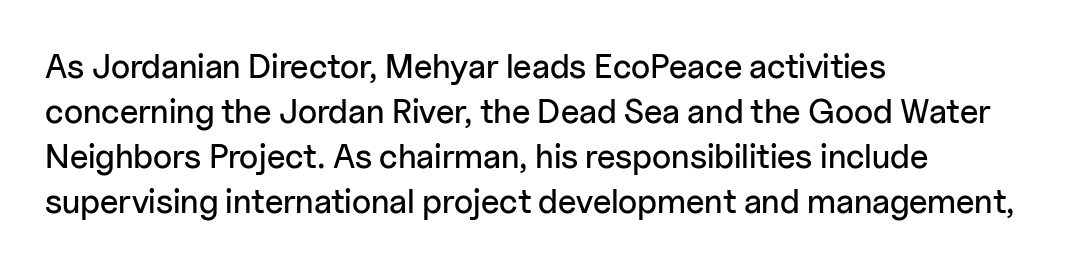
Q: Is the text italic (slanted)? A: No, it is upright.
Q: Is the typeface a serif or a sans-serif typeface? A: Sans-serif.
Q: Is the text underlined? A: No.
Q: How is the paragraph aligned? A: Left-aligned.
Q: Is the spacing between letters normal or unusually wide? A: Normal.
Q: Is the spacing between lines tight, normal or loose? A: Normal.
Q: Width (condensed, normal, or wide)? A: Normal.
Q: Stroke contrast? A: Low.
Q: x-height? A: Medium.
Q: Monospaced? A: No.
